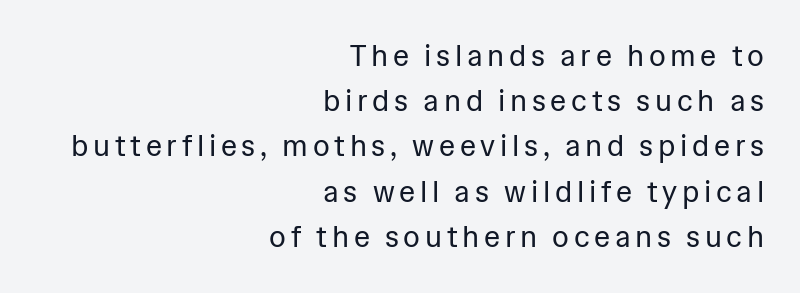
The image shows 29 px regular-weight sans-serif type, upright; set right-aligned, normal line spacing (1.56x), not underlined; low stroke contrast and a medium x-height.
